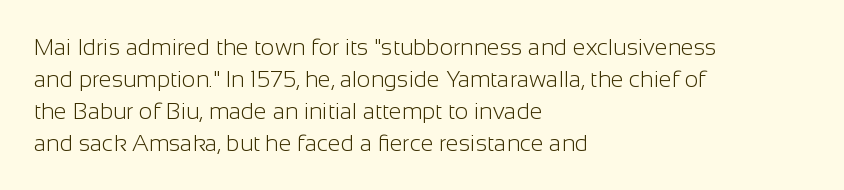
{"italic": "no", "bold": "no", "underline": "no", "align": "left", "line_spacing": "normal", "line_spacing_ratio": 1.39, "letter_spacing": "normal", "letter_spacing_em": 0.0, "glyph_px": 23}
